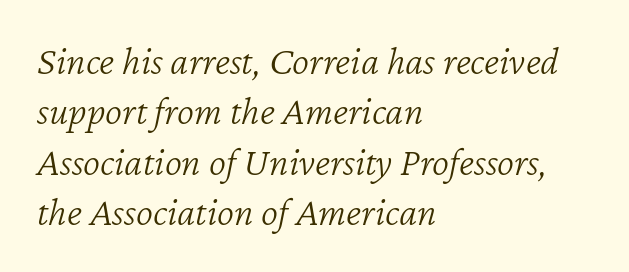
Weight: not bold — regular or lighter. Underlining? Definitely not there. The letters sit at their default tracking, neither squeezed nor spread. Looking at the ascenders, they clearly lean. Note the varied advance widths — an 'i' is clearly narrower than an 'm'.
